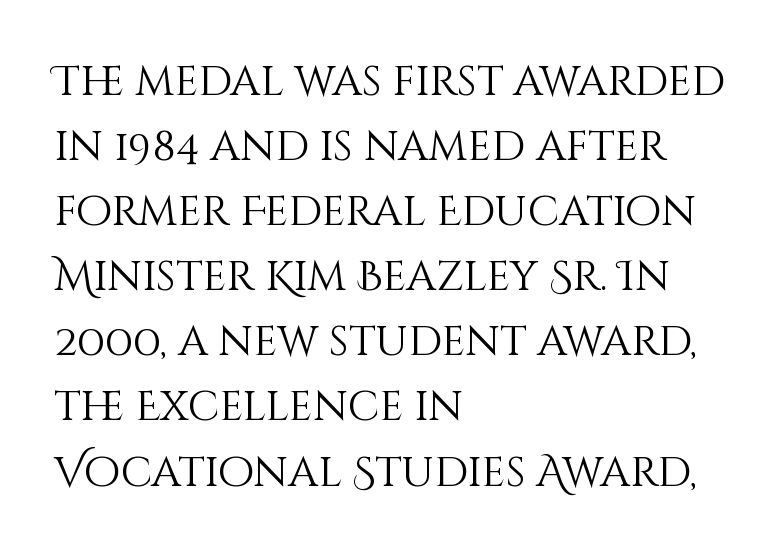
The image shows 42 px light type, upright; set left-aligned, normal line spacing (1.55x), normal letter spacing, not underlined; medium stroke contrast and a large x-height.
